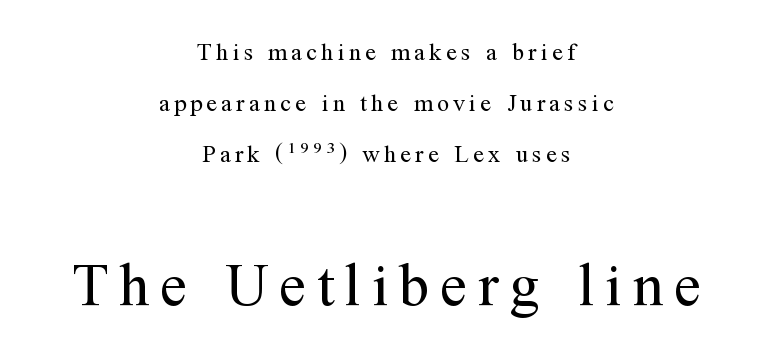
The lines are quadded center. Letters rest on an invisible, unmarked baseline. Nope, not italic — everything's standing straight. Classification — serif. The typeface has the unassuming heft of standard copy or less. Looks like regular typesetting: each glyph gets only the width it needs.
